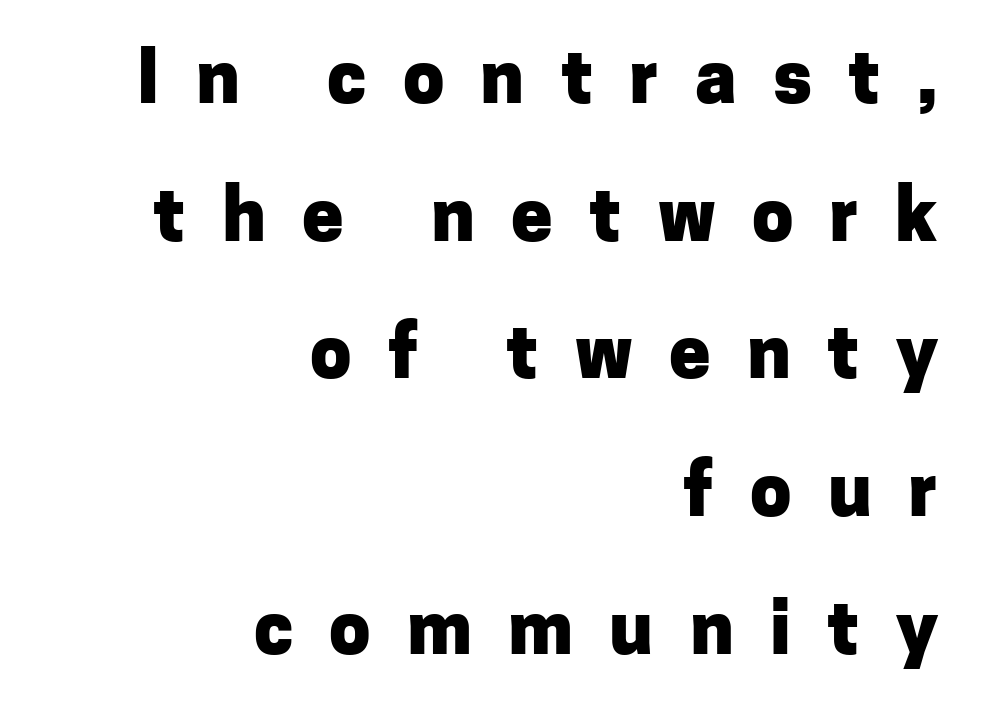
No feet cap the strokes, marking this as sans-serif type. Is the block centered? No — it sits flush against the right margin. Quick note: underline off. This is the regular roman posture of the typeface. Strokes here are thick enough to call this a true bold.
